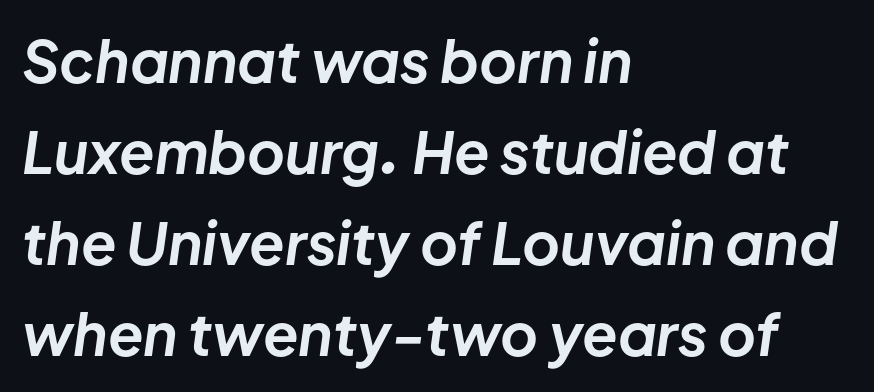
Q: Is the text bold? A: Yes.
Q: Is the text italic (slanted)? A: Yes, it leans right by about 8 degrees.
Q: Is the text underlined? A: No.
Q: How is the paragraph aligned? A: Left-aligned.
Q: Is the spacing between letters normal or unusually wide? A: Normal.
Q: Is the spacing between lines tight, normal or loose? A: Normal.
Q: Width (condensed, normal, or wide)? A: Normal.
Q: Stroke contrast? A: Low.
Q: x-height? A: Medium.
Q: Monospaced? A: No.
